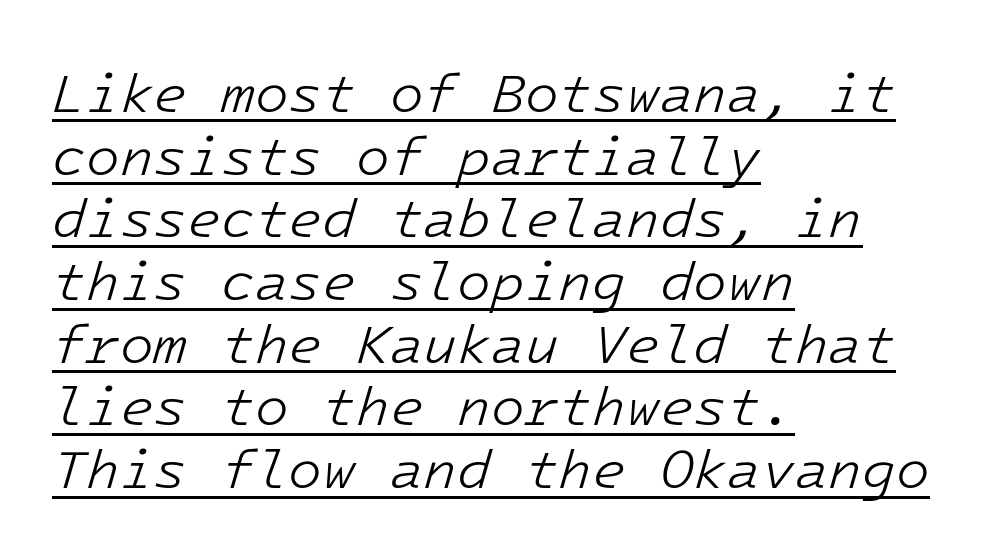
Q: Is the text bold? A: No.
Q: Is the text italic (slanted)? A: Yes, it leans right by about 16 degrees.
Q: Is the text underlined? A: Yes.
Q: How is the paragraph aligned? A: Left-aligned.
Q: Is the spacing between letters normal or unusually wide? A: Normal.
Q: Is the spacing between lines tight, normal or loose? A: Tight.
Q: Width (condensed, normal, or wide)? A: Normal.
Q: Stroke contrast? A: Low.
Q: x-height? A: Medium.
